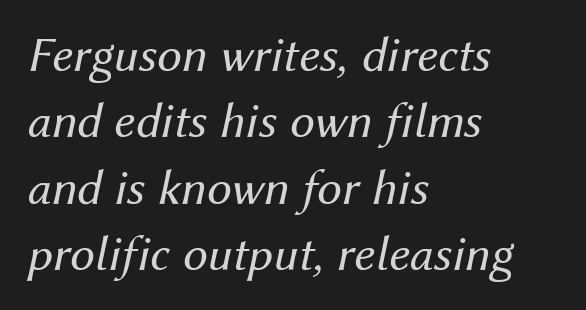
The setting favours the left margin, as ordinary paragraphs usually do. The words here are not underlined. Spacing verdict: proportional, widths tailored to each character. Letters have the restrained weight of plain body copy at most.
